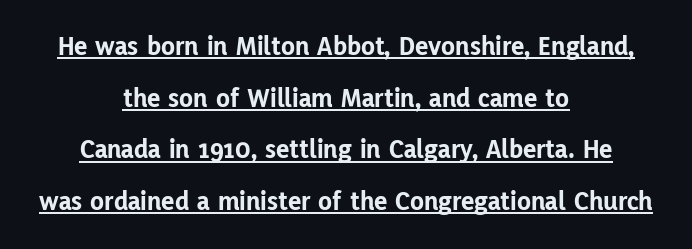
Q: Is the text bold? A: Yes.
Q: Is the text italic (slanted)? A: No, it is upright.
Q: Is the typeface a serif or a sans-serif typeface? A: Sans-serif.
Q: Is the text underlined? A: Yes.
Q: How is the paragraph aligned? A: Centered.
Q: Is the spacing between letters normal or unusually wide? A: Normal.
Q: Width (condensed, normal, or wide)? A: Normal.
Q: Stroke contrast? A: Low.
Q: x-height? A: Medium.
Q: Monospaced? A: No.
